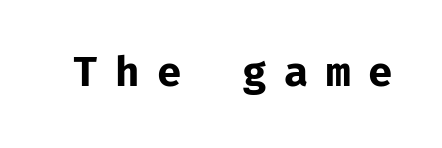
The image shows 40 px bold sans-serif type, upright; set unusually wide letter spacing (+0.44 em), not underlined; low stroke contrast and a medium x-height.
